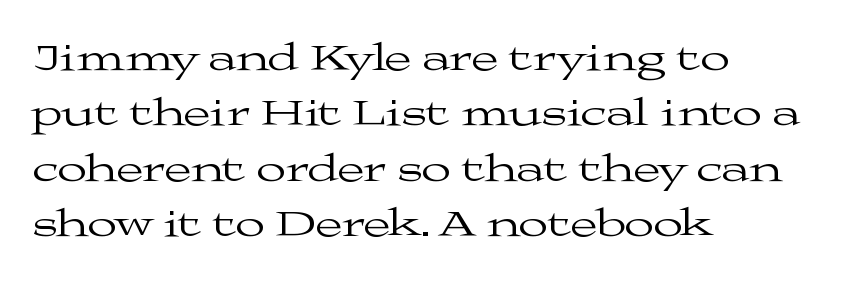
Style check: upright. If you drew a ruler down the left edge, every line would touch it. A typesetter would call this leading conventional body-copy spacing. Nobody touched the tracking dial on this one.
